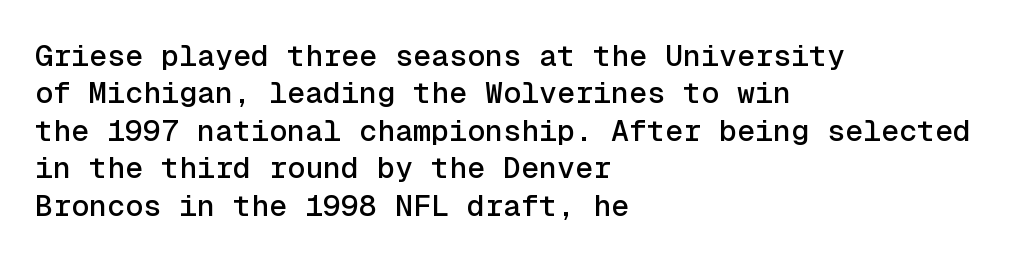
The image shows 30 px sans-serif type, upright, monospaced; set left-aligned, normal line spacing (1.25x), normal letter spacing, not underlined; a medium x-height.
